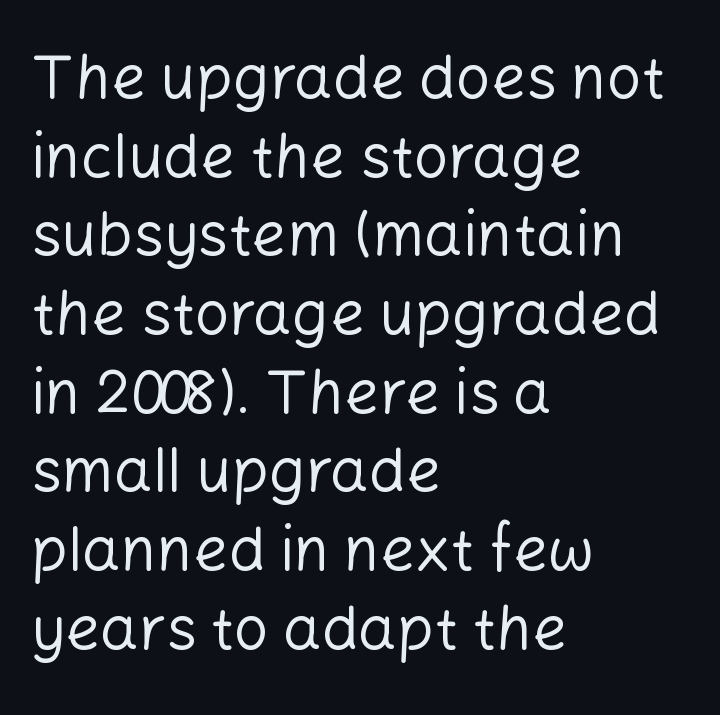
Q: Is the text bold? A: No.
Q: Is the text italic (slanted)? A: No, it is upright.
Q: Is the typeface a serif or a sans-serif typeface? A: Sans-serif.
Q: Is the text underlined? A: No.
Q: How is the paragraph aligned? A: Left-aligned.
Q: Is the spacing between letters normal or unusually wide? A: Normal.
Q: Is the spacing between lines tight, normal or loose? A: Normal.
Q: Width (condensed, normal, or wide)? A: Normal.
Q: Stroke contrast? A: Low.
Q: x-height? A: Medium.
Q: Monospaced? A: No.
